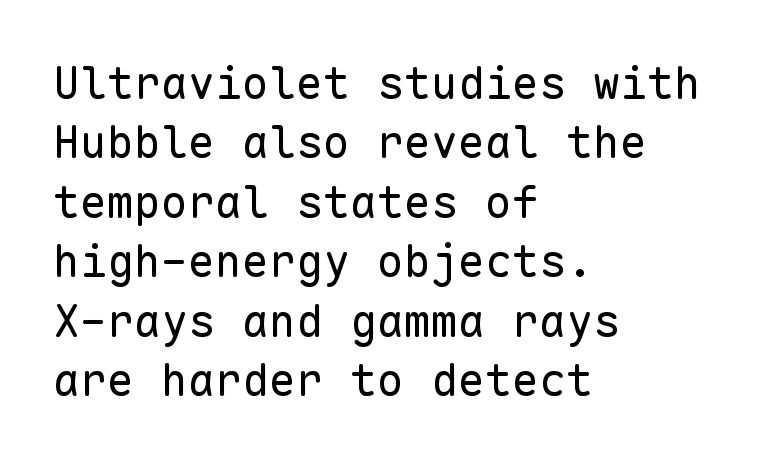
Q: Is the text bold? A: No.
Q: Is the text italic (slanted)? A: No, it is upright.
Q: Is the typeface a serif or a sans-serif typeface? A: Sans-serif.
Q: Is the text underlined? A: No.
Q: How is the paragraph aligned? A: Left-aligned.
Q: Is the spacing between letters normal or unusually wide? A: Normal.
Q: Is the spacing between lines tight, normal or loose? A: Normal.
Q: Width (condensed, normal, or wide)? A: Normal.
Q: Stroke contrast? A: Low.
Q: x-height? A: Medium.
Q: Monospaced? A: Yes.
